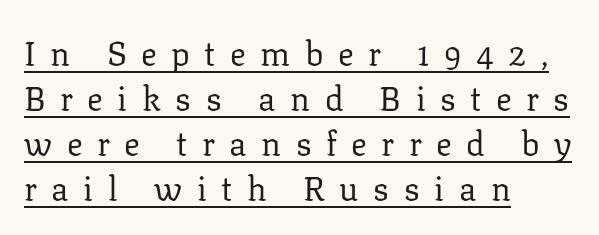
The axis of the letterforms is exactly vertical. The space between consecutive lines is moderate. Think of a printed novel: that variable character pitch is what you see here. Look at the bottom of the vertical strokes: they flare into serifs here. Decoration check: the copy is underlined. The horizontal fit of the characters is loose and conspicuously gappy.
